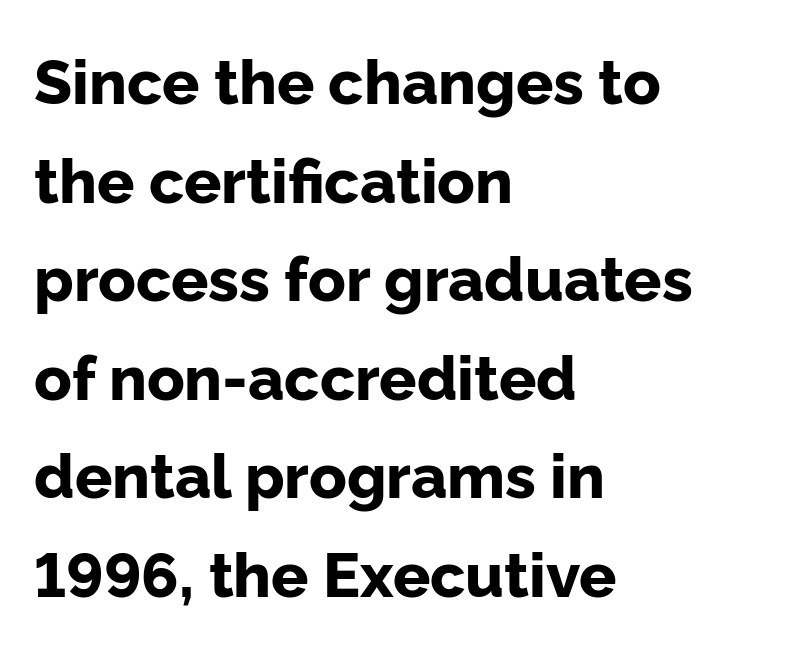
Q: Is the text bold? A: Yes.
Q: Is the text italic (slanted)? A: No, it is upright.
Q: Is the typeface a serif or a sans-serif typeface? A: Sans-serif.
Q: Is the text underlined? A: No.
Q: How is the paragraph aligned? A: Left-aligned.
Q: Is the spacing between letters normal or unusually wide? A: Normal.
Q: Is the spacing between lines tight, normal or loose? A: Normal.
Q: Width (condensed, normal, or wide)? A: Normal.
Q: Stroke contrast? A: Low.
Q: x-height? A: Medium.
Q: Monospaced? A: No.
